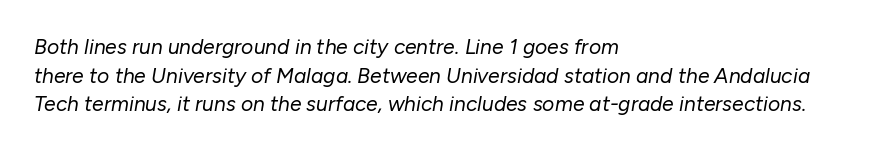
{"italic": "yes", "lean": "right", "slant_degrees": 10, "bold": "no", "underline": "no", "align": "left", "line_spacing": "normal", "line_spacing_ratio": 1.36, "letter_spacing": "normal", "letter_spacing_em": 0.0, "glyph_px": 21}
